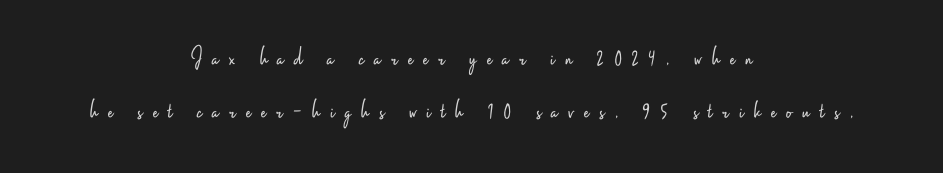
The image shows 27 px text type; set centered, loose line spacing (1.96x), unusually wide letter spacing (+0.38 em), not underlined.
